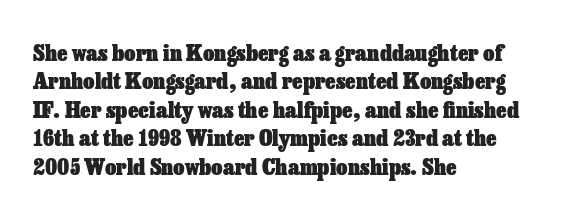
{"italic": "no", "bold": "yes", "underline": "no", "align": "left", "line_spacing": "normal", "line_spacing_ratio": 1.29, "letter_spacing": "normal", "letter_spacing_em": 0.0, "glyph_px": 22}
